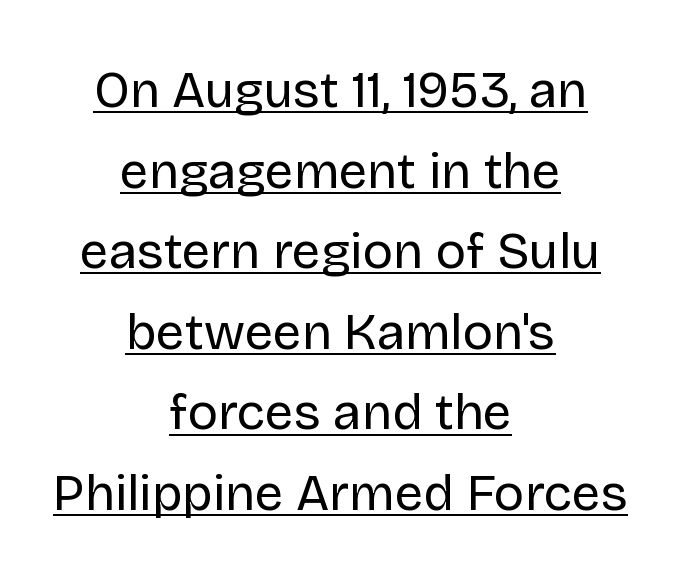
Q: Is the text bold? A: No.
Q: Is the text italic (slanted)? A: No, it is upright.
Q: Is the typeface a serif or a sans-serif typeface? A: Sans-serif.
Q: Is the text underlined? A: Yes.
Q: How is the paragraph aligned? A: Centered.
Q: Is the spacing between letters normal or unusually wide? A: Normal.
Q: Is the spacing between lines tight, normal or loose? A: Normal.
Q: Width (condensed, normal, or wide)? A: Normal.
Q: Stroke contrast? A: Low.
Q: x-height? A: Large.
Q: Monospaced? A: No.
